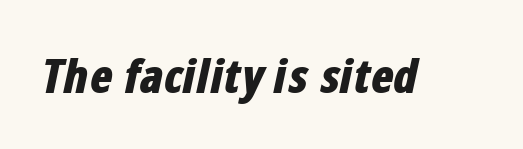
{"italic": "yes", "lean": "right", "slant_degrees": 12, "bold": "yes", "weight": "bold", "width": "condensed", "stroke_contrast": "low", "x_height": "medium", "monospaced": "no", "underline": "no", "letter_spacing": "normal", "letter_spacing_em": 0.0, "glyph_px": 47}
